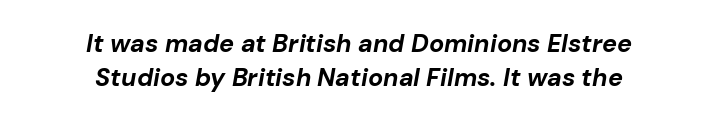
{"italic": "yes", "lean": "right", "slant_degrees": 10, "bold": "yes", "underline": "no", "align": "center", "line_spacing": "normal", "line_spacing_ratio": 1.37, "letter_spacing": "normal", "letter_spacing_em": 0.0, "glyph_px": 25}
